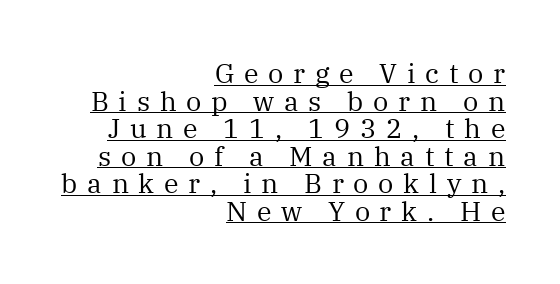
The image shows 27 px text type, upright; set right-aligned, tight line spacing (1.02x), unusually wide letter spacing (+0.36 em), underlined.
